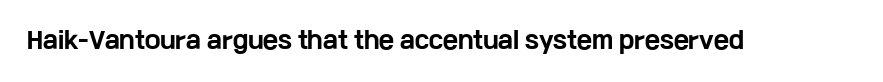
The image shows 23 px bold type, upright; set normal letter spacing, not underlined.
